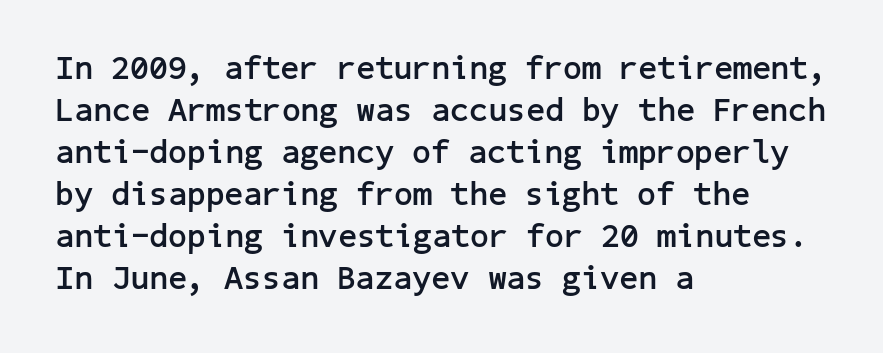
{"serif": "no", "italic": "no", "bold": "yes", "weight": "semibold", "width": "normal", "stroke_contrast": "low", "x_height": "medium", "underline": "no", "align": "left", "line_spacing": "normal", "line_spacing_ratio": 1.27, "letter_spacing": "normal", "letter_spacing_em": 0.0, "glyph_px": 33}
